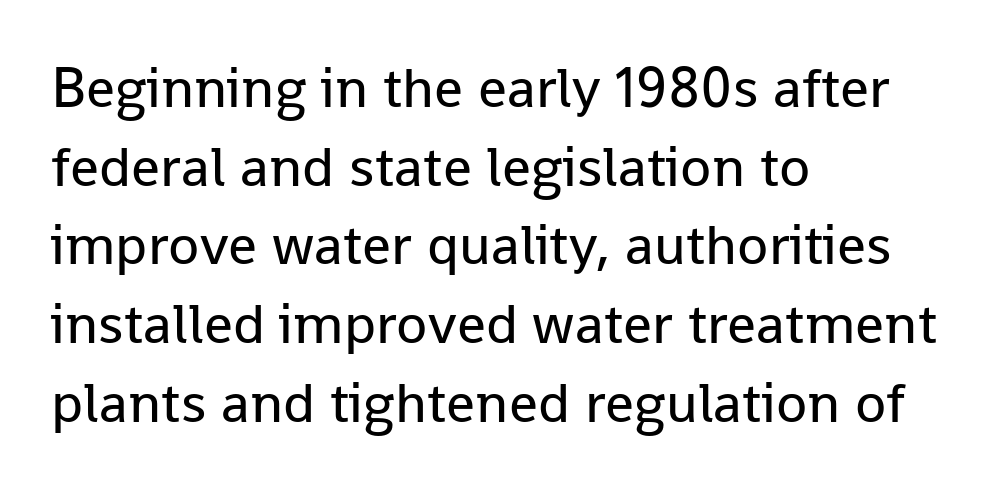
The image shows 57 px regular-weight sans-serif type, upright; set left-aligned, normal line spacing (1.38x), normal letter spacing, not underlined; low stroke contrast and a medium x-height.
